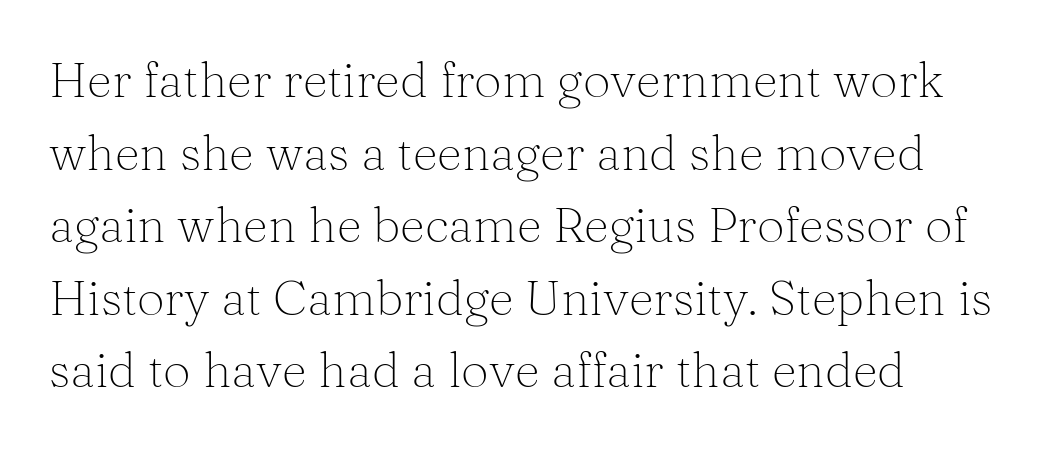
The image shows 49 px light serif type, upright; set left-aligned, normal line spacing (1.48x), normal letter spacing, not underlined; medium stroke contrast and a medium x-height.
